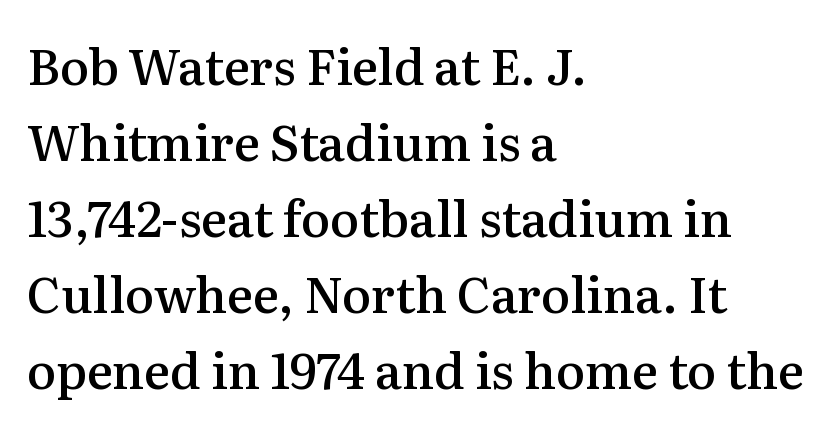
Q: Is the text bold? A: Semi-bold.
Q: Is the text italic (slanted)? A: No, it is upright.
Q: Is the typeface a serif or a sans-serif typeface? A: Serif.
Q: Is the text underlined? A: No.
Q: How is the paragraph aligned? A: Left-aligned.
Q: Is the spacing between letters normal or unusually wide? A: Normal.
Q: Is the spacing between lines tight, normal or loose? A: Normal.
Q: Width (condensed, normal, or wide)? A: Normal.
Q: Stroke contrast? A: Medium.
Q: x-height? A: Medium.
Q: Monospaced? A: No.
